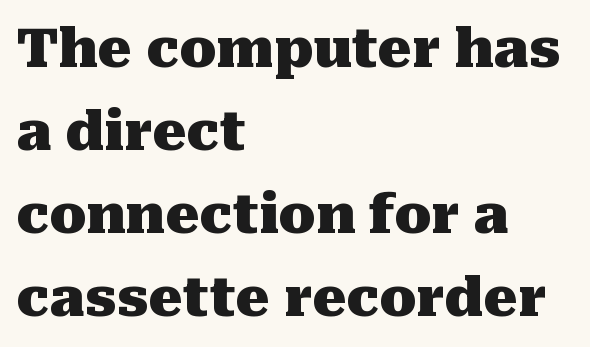
{"serif": "yes", "italic": "no", "bold": "yes", "weight": "heavy", "width": "normal", "stroke_contrast": "medium", "x_height": "medium", "monospaced": "no", "underline": "no", "align": "left", "line_spacing": "normal", "line_spacing_ratio": 1.54, "letter_spacing": "normal", "letter_spacing_em": 0.0, "glyph_px": 54}
